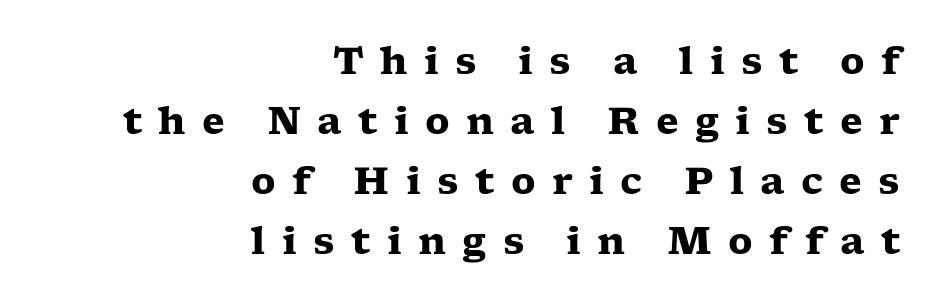
Q: Is the text bold? A: Yes.
Q: Is the text italic (slanted)? A: No, it is upright.
Q: Is the typeface a serif or a sans-serif typeface? A: Serif.
Q: Is the text underlined? A: No.
Q: How is the paragraph aligned? A: Right-aligned.
Q: Is the spacing between letters normal or unusually wide? A: Unusually wide.
Q: Is the spacing between lines tight, normal or loose? A: Normal.
Q: Width (condensed, normal, or wide)? A: Wide.
Q: Stroke contrast? A: Low.
Q: x-height? A: Medium.
Q: Monospaced? A: No.
